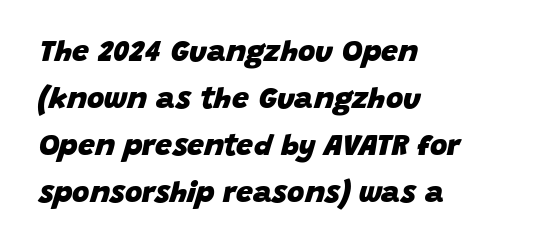
The strip under each line holds only bare page. Typesetter's note: full bold, strokes at maximum text heaviness. Would a proofreader flag this as italicized? Yes. This block has exactly the height ordinary leading produces. Is this a fixed-width face? No — the glyphs have proportional, varying widths.
